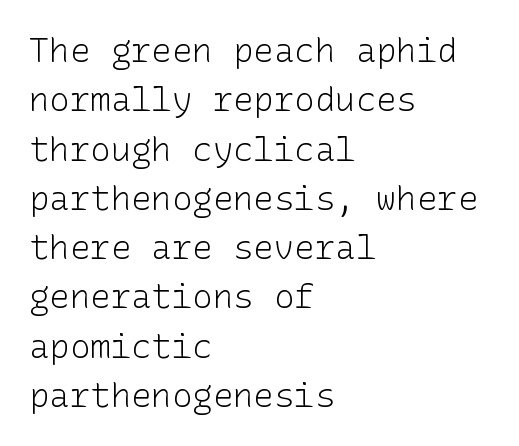
{"serif": "no", "italic": "no", "bold": "no", "weight": "light", "width": "normal", "stroke_contrast": "low", "x_height": "medium", "underline": "no", "align": "left", "line_spacing": "normal", "line_spacing_ratio": 1.45, "letter_spacing": "normal", "letter_spacing_em": 0.0, "glyph_px": 34}
